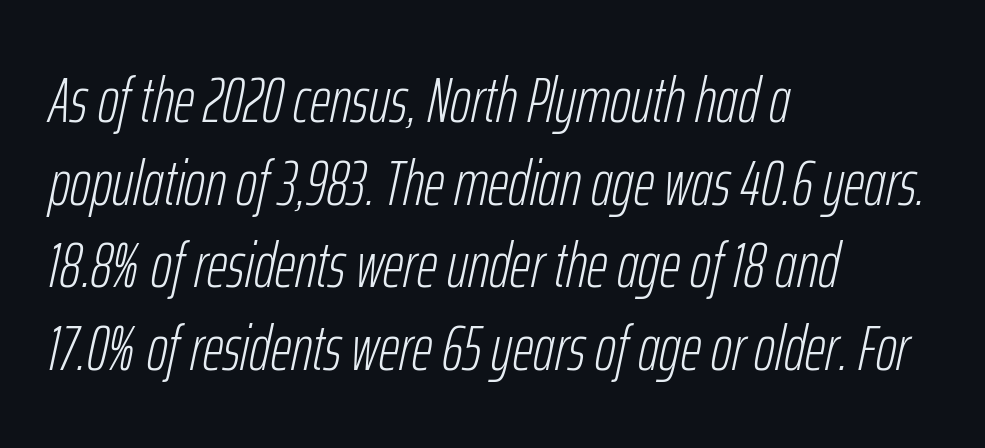
No extra tracking has been applied to these lines. Character widths vary here, with narrow letters taking less room than wide ones. Type without underlining. The typesetting does not lean heavy: it is not bold. These lines stack with their left ends in a neat column.
